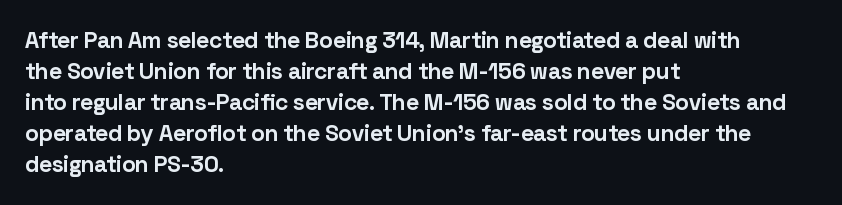
Caption: bold face, heavy strokes. Compared with typical body copy, the letter spacing here is the same. Line starts are locked; line ends wander. The axis of the letterforms is exactly vertical.
